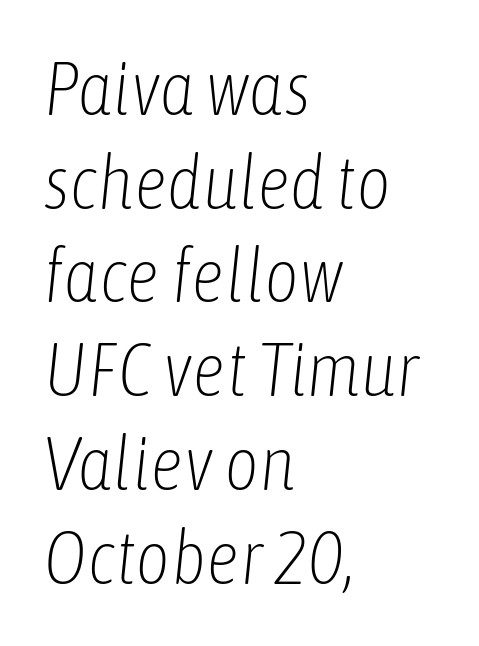
The line-height multiplier appears to be the usual default. The face used here has a pronounced slope to its letters. Layout note: lines flush left. Heft: none added — not bold. Proportional: the letters do not fall into vertical columns. Spacing between characters is what you'd get straight out of the box.
